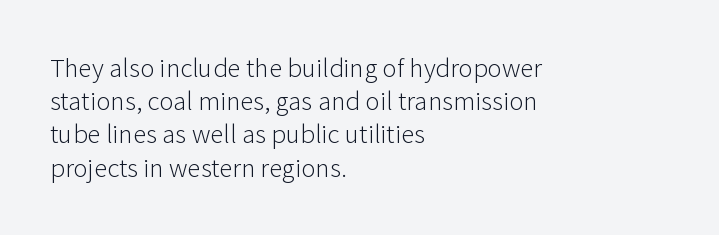
The zone under the glyphs is completely vacant. The passage is arranged the way most books set body copy — flush left. The type sits square on the baseline with zero lean. Weight: in the light-to-regular range. In terms of letterspacing, this is plain default setting.
